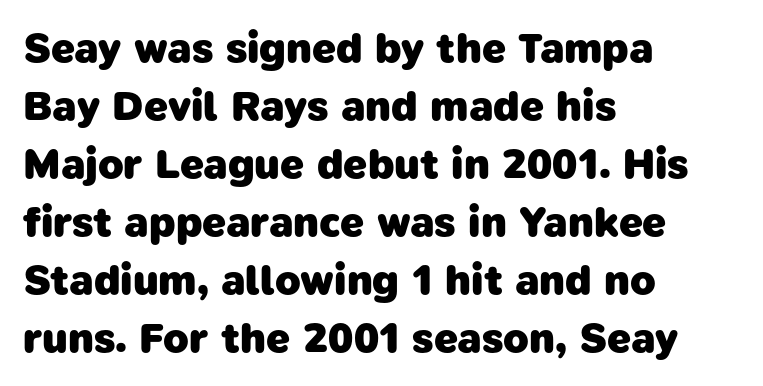
Line beginnings align vertically; line endings do not. The leading is moderate, giving the passage an even texture. The space directly below the letters is spotless. Varying glyph widths throughout — classic text-font behaviour. The sample has been set heavy, in full bold. Regarding serifs, this sample does without them.
